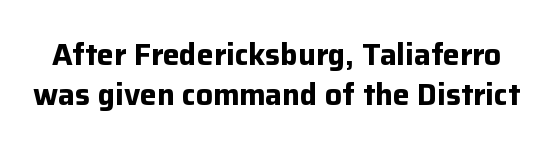
The image shows 30 px bold sans-serif type, upright; set normal line spacing (1.32x), normal letter spacing, not underlined; low stroke contrast and a medium x-height.
